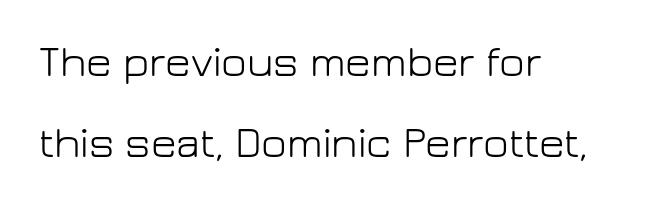
{"serif": "no", "italic": "no", "bold": "no", "weight": "light", "width": "normal", "stroke_contrast": "low", "x_height": "medium", "monospaced": "no", "underline": "no", "align": "left", "line_spacing_ratio": 1.84, "letter_spacing": "normal", "letter_spacing_em": 0.0, "glyph_px": 44}
